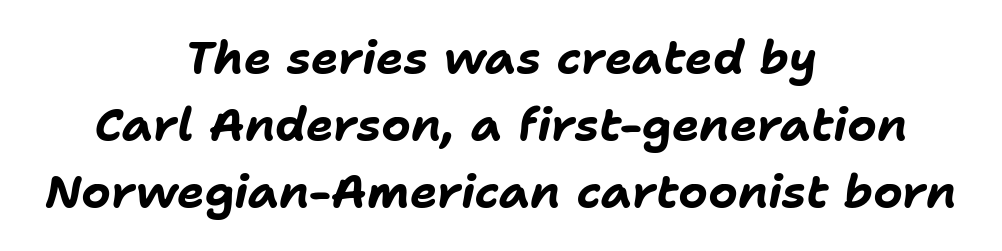
{"italic": "yes", "lean": "right", "slant_degrees": 11, "bold": "yes", "weight": "bold", "width": "normal", "stroke_contrast": "low", "x_height": "medium", "monospaced": "no", "underline": "no", "align": "center", "line_spacing": "normal", "line_spacing_ratio": 1.46, "letter_spacing": "normal", "letter_spacing_em": 0.0, "glyph_px": 46}
